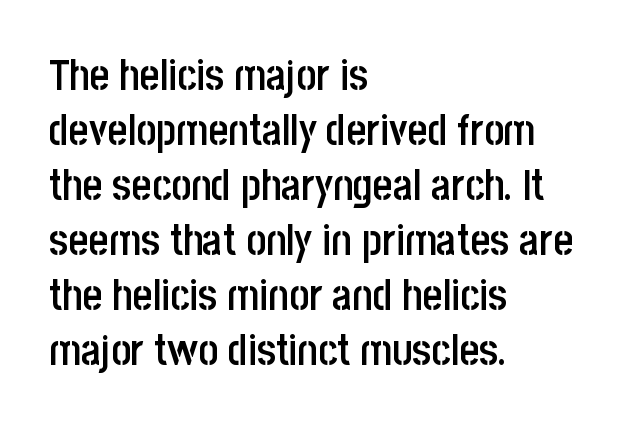
{"serif": "no", "italic": "no", "bold": "semi", "weight": "semibold", "width": "condensed", "stroke_contrast": "low", "x_height": "large", "monospaced": "no", "underline": "no", "align": "left", "line_spacing": "normal", "line_spacing_ratio": 1.28, "letter_spacing": "normal", "letter_spacing_em": 0.0, "glyph_px": 43}
